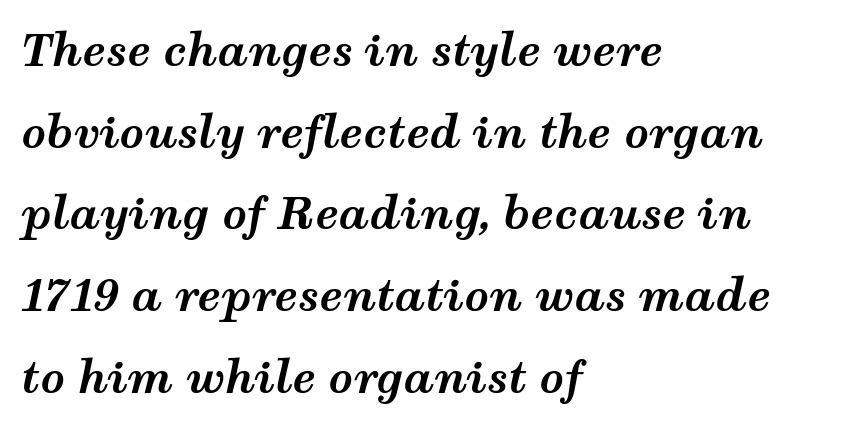
The image shows 43 px bold, wide type, italic (leaning right); set left-aligned, loose line spacing (1.9x), normal letter spacing, not underlined; medium stroke contrast and a medium x-height.
